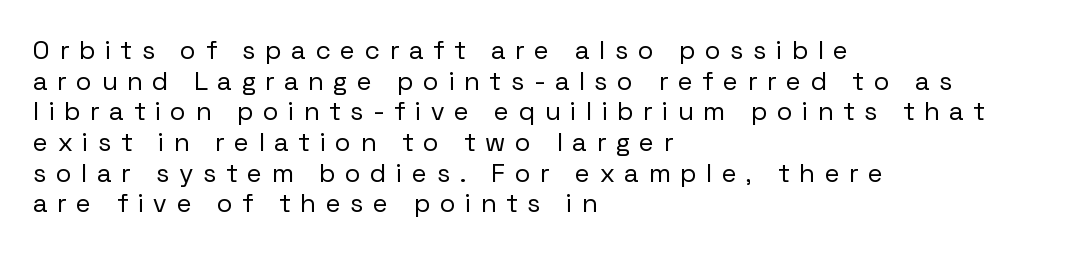
The font sits on the lighter half of the weight spectrum, regular included. Honestly, there is no underline to notice here at all. Is there any slant? The stems are plumb. The lines are quadded left. Someone cranked the tracking dial way up on this one.
